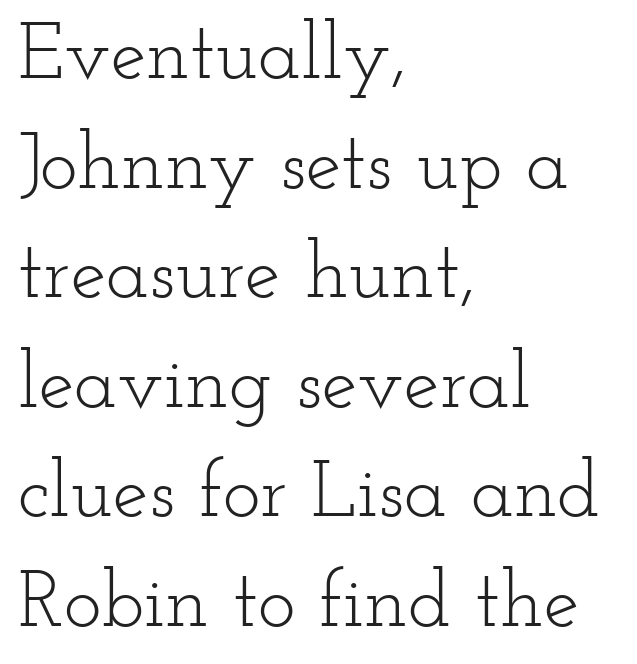
The designer left line spacing at the default. This rendering leaves character spacing at its baseline value. The gap between lines stays unmarked. To sum up the face: it has serifs.
